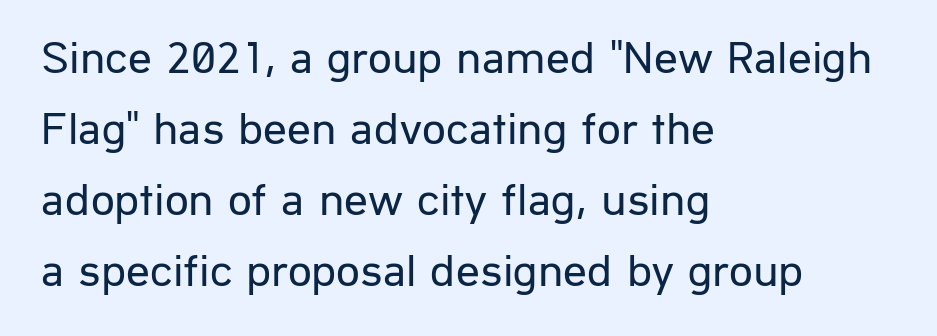
{"serif": "no", "italic": "no", "bold": "no", "weight": "regular", "width": "normal", "stroke_contrast": "low", "x_height": "medium", "monospaced": "no", "underline": "no", "align": "left", "line_spacing": "normal", "line_spacing_ratio": 1.51, "letter_spacing": "normal", "letter_spacing_em": 0.0, "glyph_px": 47}
